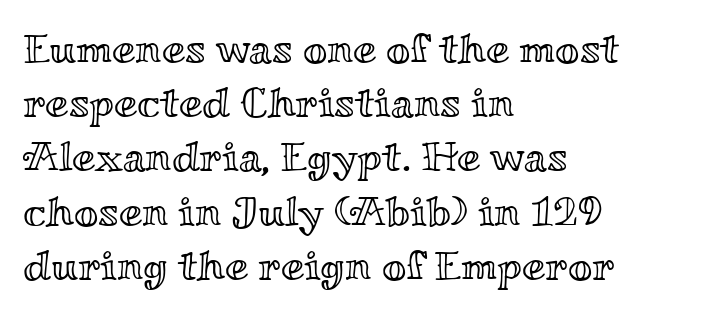
Baseline-to-baseline distance is the conventional proportion of letter height. Leftover space on each line is placed entirely after the last word. Looks like regular typesetting: each glyph gets only the width it needs. The specimen omits any rule beneath the text block's lines.
